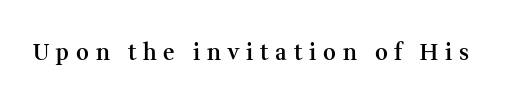
Q: Is the text bold? A: Semi-bold.
Q: Is the text italic (slanted)? A: No, it is upright.
Q: Is the text underlined? A: No.
Q: Is the spacing between letters normal or unusually wide? A: Unusually wide.
